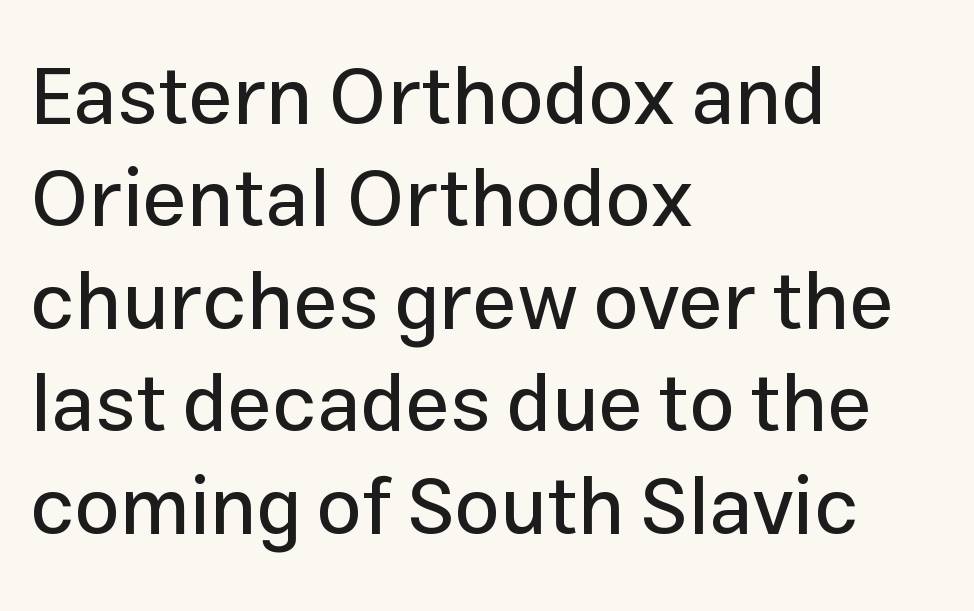
The image shows 80 px sans-serif type, upright; set left-aligned, normal line spacing (1.28x), normal letter spacing, not underlined; low stroke contrast and a medium x-height.
